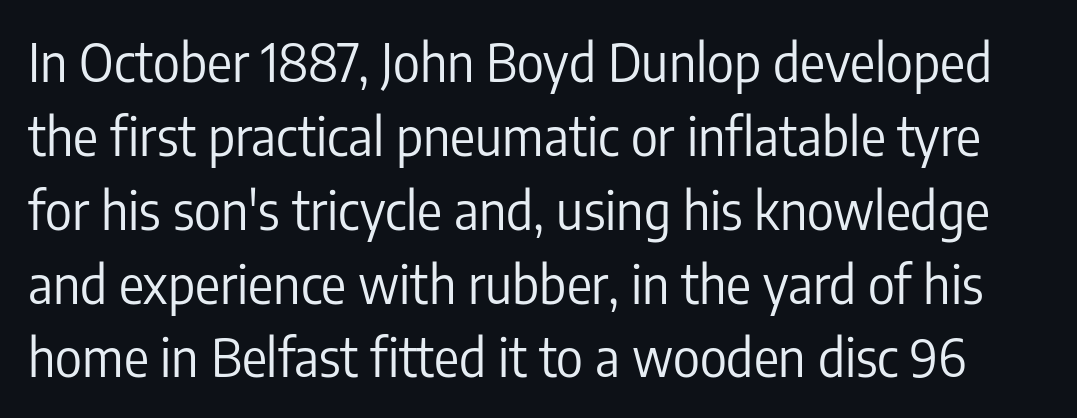
{"serif": "no", "italic": "no", "bold": "no", "weight": "regular", "width": "condensed", "stroke_contrast": "low", "x_height": "medium", "monospaced": "no", "underline": "no", "line_spacing": "normal", "line_spacing_ratio": 1.42, "letter_spacing": "normal", "letter_spacing_em": 0.0, "glyph_px": 52}
